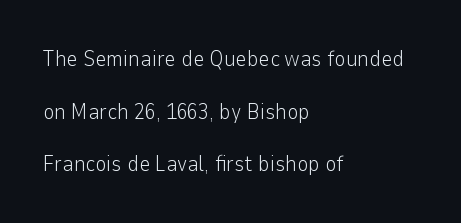
Q: Is the text bold? A: No.
Q: Is the text italic (slanted)? A: No, it is upright.
Q: Is the text underlined? A: No.
Q: How is the paragraph aligned? A: Left-aligned.
Q: Is the spacing between letters normal or unusually wide? A: Normal.
Q: Is the spacing between lines tight, normal or loose? A: Loose.
